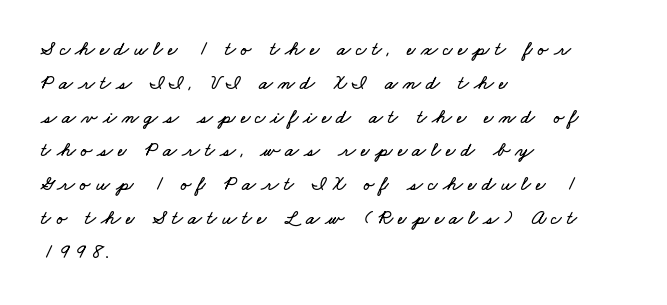
The image shows 20 px text type; set left-aligned, normal line spacing (1.69x), unusually wide letter spacing (+0.26 em), not underlined.
